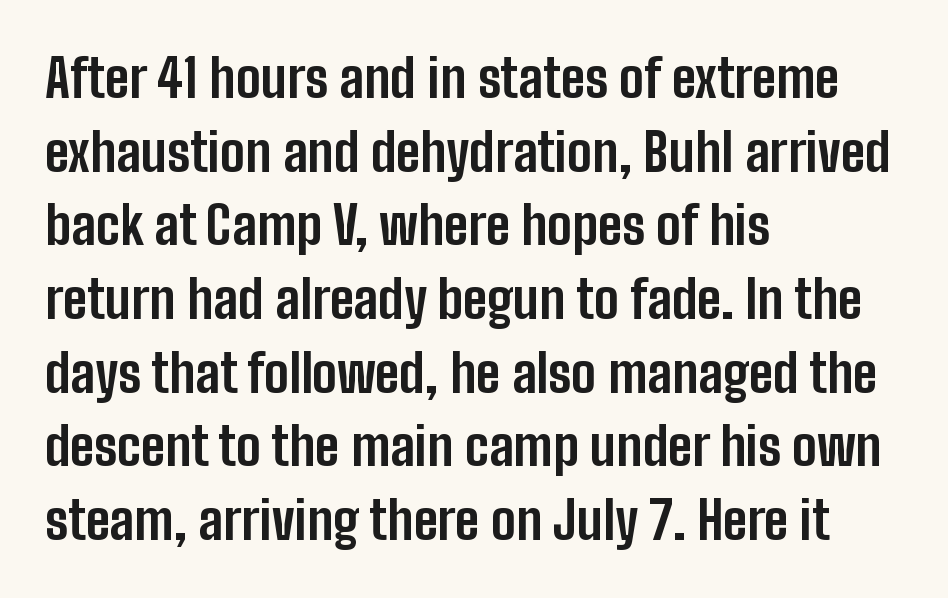
Q: Is the text bold? A: Yes.
Q: Is the text italic (slanted)? A: No, it is upright.
Q: Is the typeface a serif or a sans-serif typeface? A: Sans-serif.
Q: Is the text underlined? A: No.
Q: How is the paragraph aligned? A: Left-aligned.
Q: Is the spacing between letters normal or unusually wide? A: Normal.
Q: Is the spacing between lines tight, normal or loose? A: Normal.
Q: Width (condensed, normal, or wide)? A: Condensed.
Q: Stroke contrast? A: Low.
Q: x-height? A: Medium.
Q: Monospaced? A: No.
